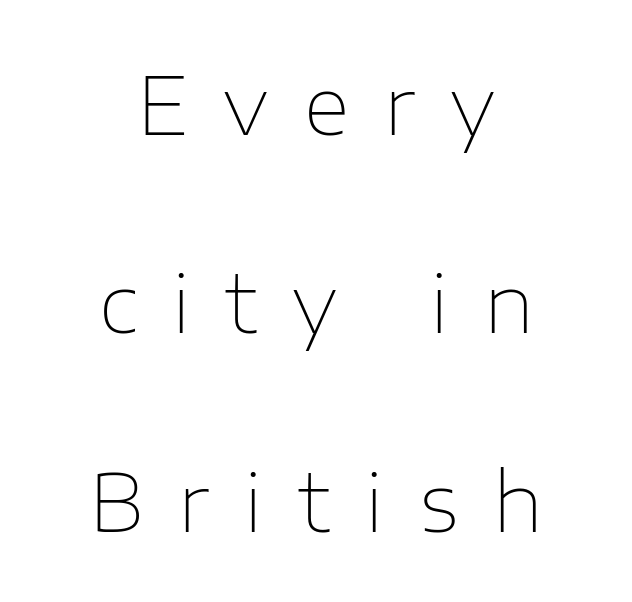
The image shows 80 px thin sans-serif type, upright; set centered, loose line spacing (2.48x), unusually wide letter spacing (+0.44 em), not underlined; low stroke contrast and a medium x-height.
